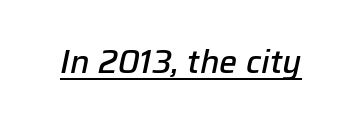
Q: Is the text bold? A: Semi-bold.
Q: Is the text italic (slanted)? A: Yes, it leans right by about 12 degrees.
Q: Is the text underlined? A: Yes.
Q: Is the spacing between letters normal or unusually wide? A: Normal.
Q: Width (condensed, normal, or wide)? A: Normal.
Q: Stroke contrast? A: Low.
Q: x-height? A: Medium.
Q: Monospaced? A: No.
